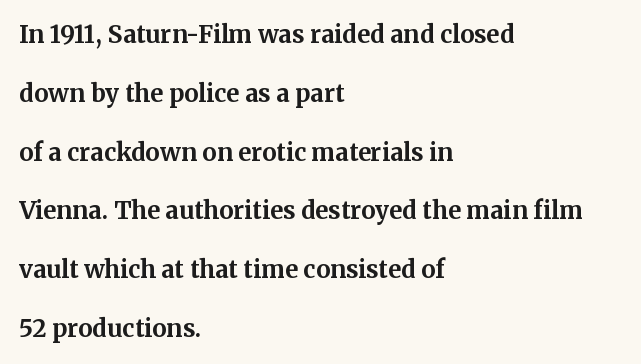
The image shows 24 px bold type, upright; set left-aligned, loose line spacing (2.45x), normal letter spacing, not underlined.
